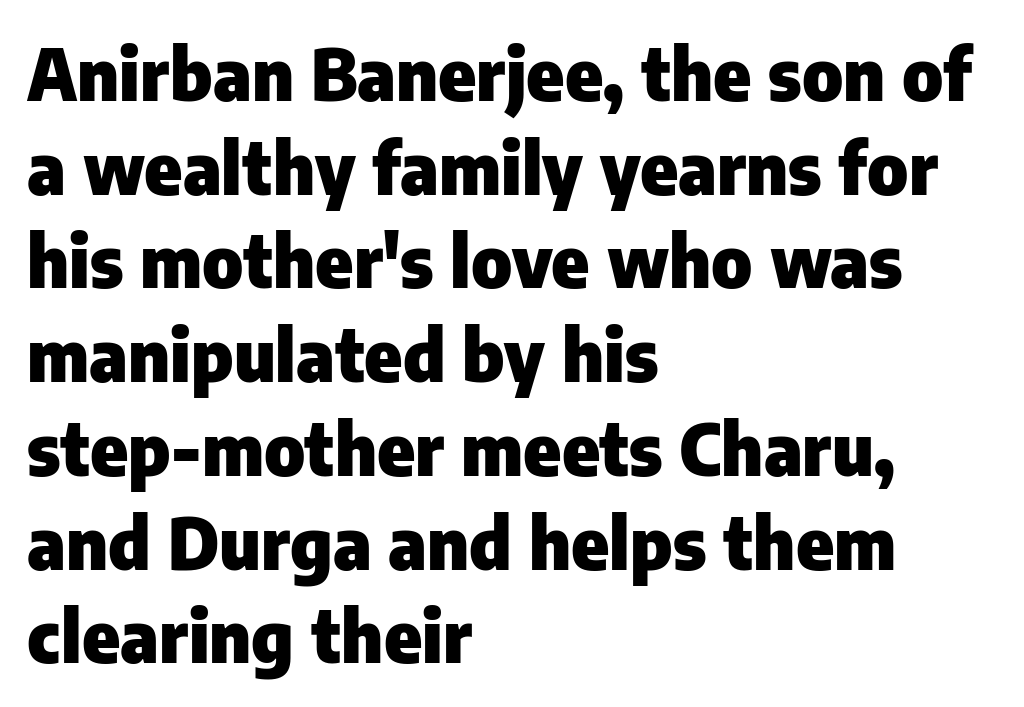
Q: Is the text bold? A: Yes.
Q: Is the text italic (slanted)? A: No, it is upright.
Q: Is the typeface a serif or a sans-serif typeface? A: Sans-serif.
Q: Is the text underlined? A: No.
Q: How is the paragraph aligned? A: Left-aligned.
Q: Is the spacing between letters normal or unusually wide? A: Normal.
Q: Is the spacing between lines tight, normal or loose? A: Normal.
Q: Width (condensed, normal, or wide)? A: Normal.
Q: Stroke contrast? A: Low.
Q: x-height? A: Medium.
Q: Monospaced? A: No.
